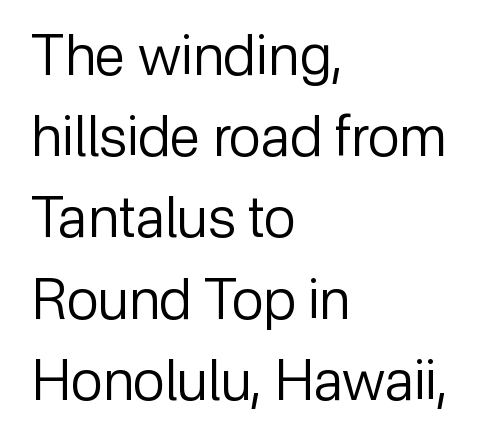
The image shows 56 px regular-weight sans-serif type, upright; set left-aligned, normal line spacing (1.45x), normal letter spacing, not underlined; low stroke contrast and a medium x-height.
